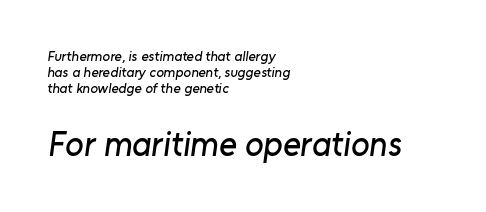
Q: Is the typeface a serif or a sans-serif typeface? A: Sans-serif.
Q: Is the text underlined? A: No.
Q: How is the paragraph aligned? A: Left-aligned.
Q: Is the spacing between letters normal or unusually wide? A: Normal.
Q: Which block of text is set in a larger size, the first (top) or the second (bottom)? A: The second (bottom) one.
Q: Width (condensed, normal, or wide)? A: Normal.
Q: Stroke contrast? A: Low.
Q: x-height? A: Medium.
Q: Monospaced? A: No.
